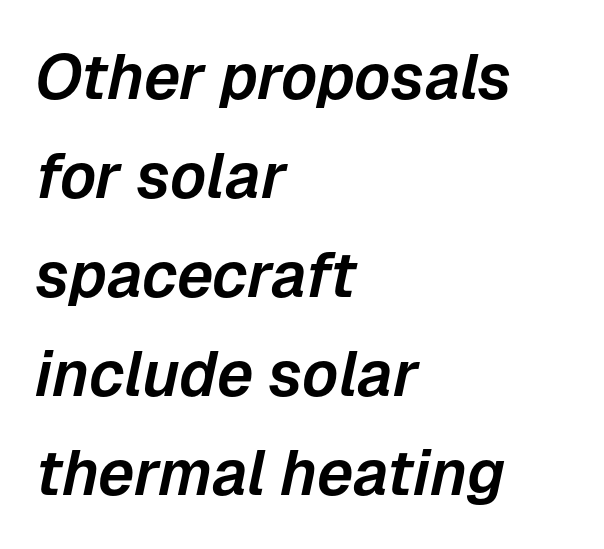
{"italic": "yes", "lean": "right", "slant_degrees": 12, "width": "normal", "stroke_contrast": "low", "x_height": "medium", "monospaced": "no", "underline": "no", "align": "left", "line_spacing": "normal", "line_spacing_ratio": 1.57, "letter_spacing": "normal", "letter_spacing_em": 0.0, "glyph_px": 63}
